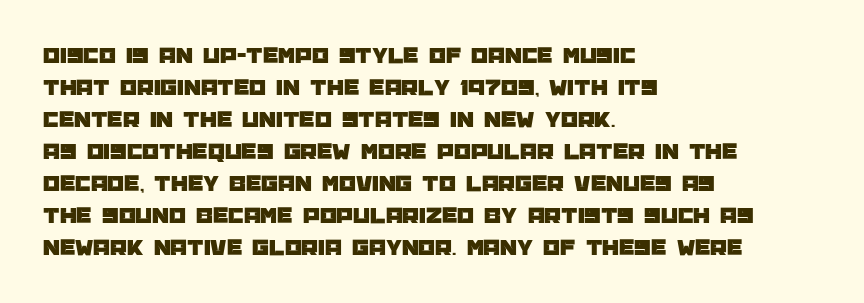
No italicization has been applied; the sample stays upright. The vertical gap from one line to the next is medium. Standard letterfit; no display-style spreading of the glyphs. The passage is arranged the way most books set body copy — flush left. Rule under the text: the space is simply empty.
